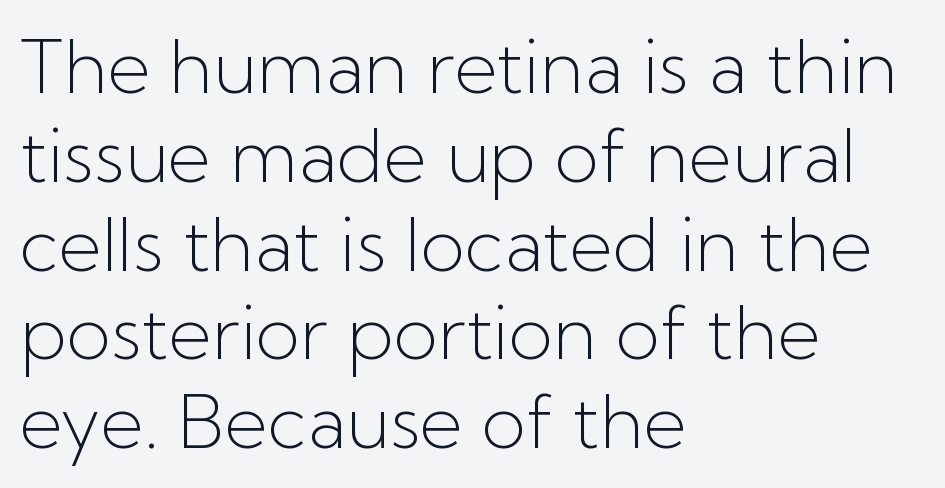
The image shows 74 px light sans-serif type, upright; set left-aligned, line spacing 1.2x, normal letter spacing, not underlined; low stroke contrast and a medium x-height.
